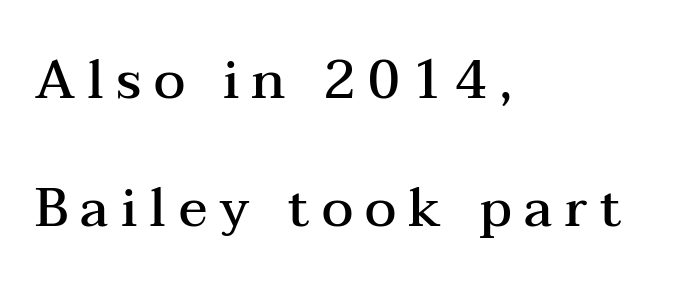
{"serif": "yes", "italic": "no", "bold": "semi", "weight": "semibold", "width": "wide", "stroke_contrast": "medium", "x_height": "medium", "monospaced": "no", "underline": "no", "align": "left", "line_spacing": "loose", "line_spacing_ratio": 2.42, "letter_spacing": "wide", "letter_spacing_em": 0.23, "glyph_px": 53}
